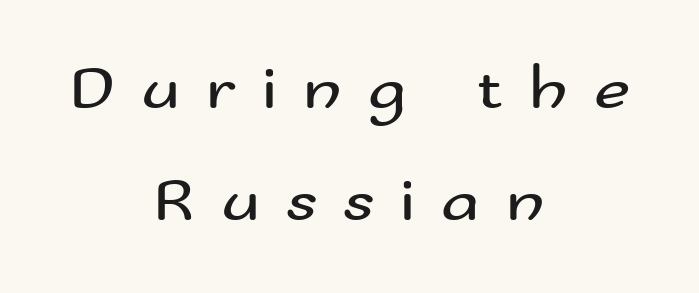
The image shows 62 px regular-weight, wide sans-serif type, upright; set centered, line spacing 1.81x, unusually wide letter spacing (+0.42 em), not underlined; medium stroke contrast and a small x-height.
